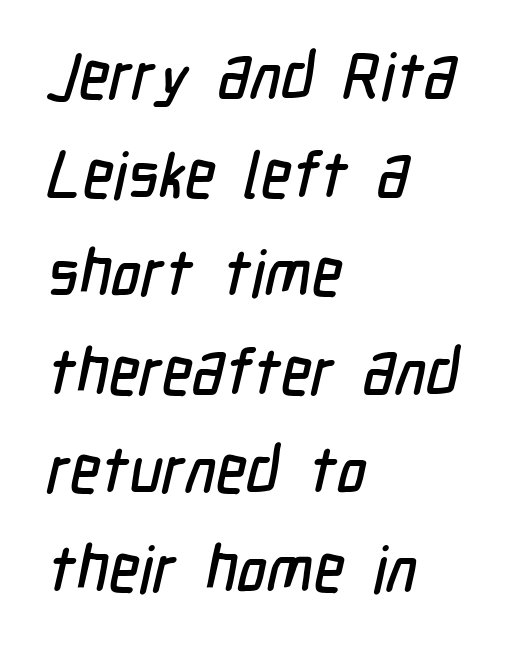
The rendering keeps characters at their native spacing. You could not count columns in this text — the font is proportionally spaced. Caption: multi-line text, flush left, ragged right. The designer went with a sans here, leaving each stem footless. The area under the type is left untouched. A typesetter would call this leading conventional body-copy spacing.
